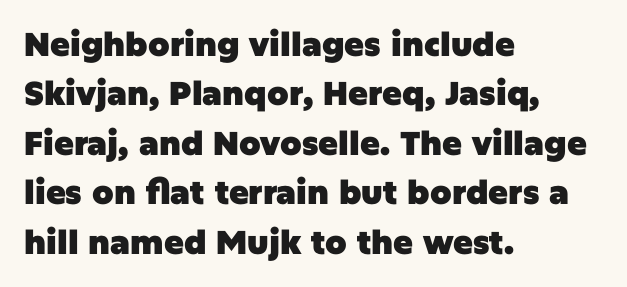
The image shows 33 px heavy sans-serif type, upright; set left-aligned, normal line spacing (1.5x), normal letter spacing, not underlined; low stroke contrast and a large x-height.
